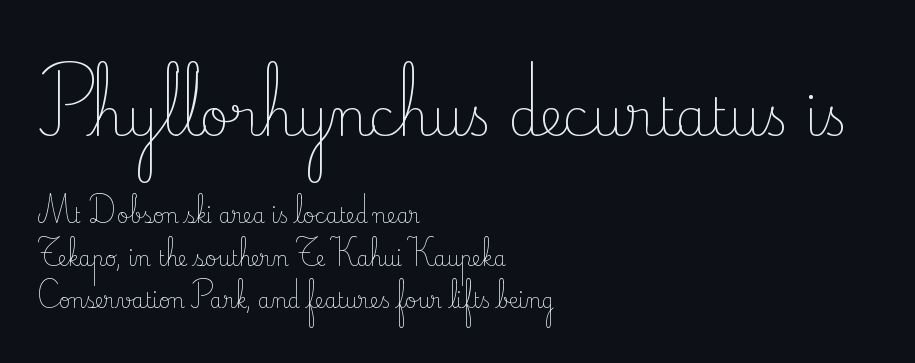
Spacing verdict: proportional, widths tailored to each character. Quick note: interline space is abundant. Plain, unruled lines of type. A typesetter would mark this as roman, not italic.
